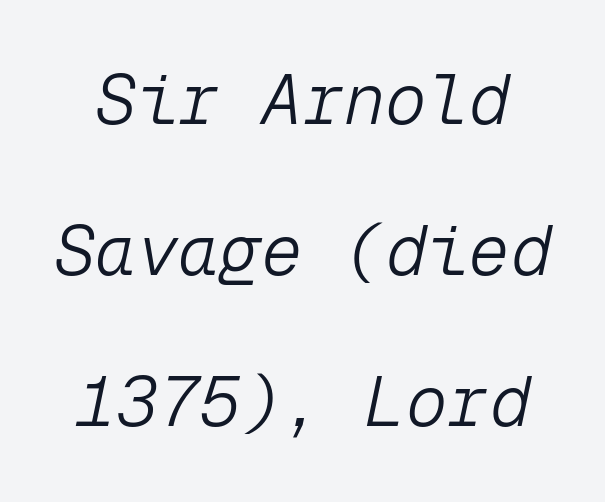
The image shows 69 px light type, italic (leaning right), monospaced; set loose line spacing (2.19x), normal letter spacing, not underlined; low stroke contrast and a medium x-height.
